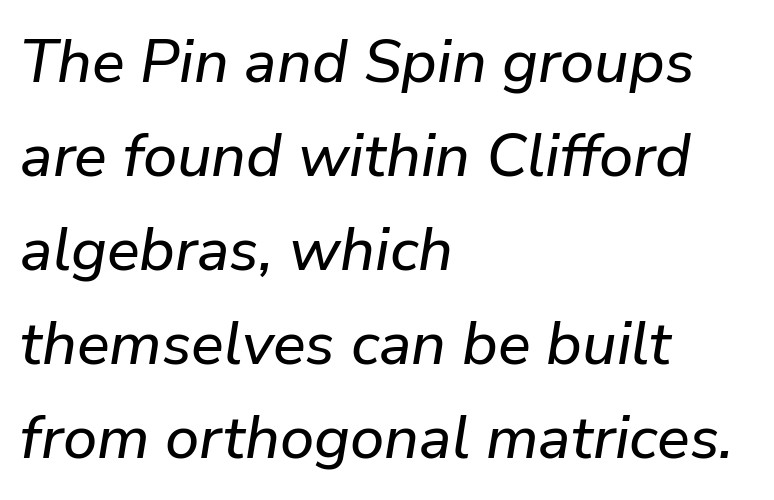
The image shows 61 px text type, italic (leaning right); set left-aligned, normal line spacing (1.54x), normal letter spacing, not underlined; low stroke contrast and a medium x-height.
